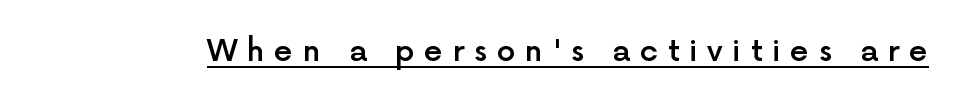
Q: Is the text bold? A: Semi-bold.
Q: Is the text italic (slanted)? A: No, it is upright.
Q: Is the typeface a serif or a sans-serif typeface? A: Sans-serif.
Q: Is the text underlined? A: Yes.
Q: Is the spacing between letters normal or unusually wide? A: Unusually wide.
Q: Width (condensed, normal, or wide)? A: Normal.
Q: x-height? A: Medium.
Q: Monospaced? A: No.
